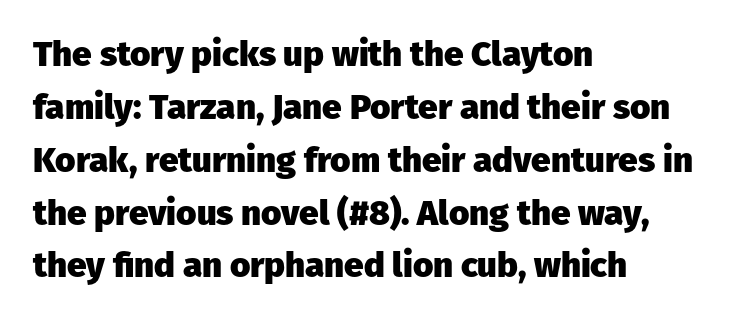
{"serif": "no", "italic": "no", "bold": "yes", "weight": "heavy", "width": "normal", "stroke_contrast": "low", "x_height": "medium", "monospaced": "no", "underline": "no", "align": "left", "line_spacing": "normal", "line_spacing_ratio": 1.51, "letter_spacing": "normal", "letter_spacing_em": 0.0, "glyph_px": 35}
